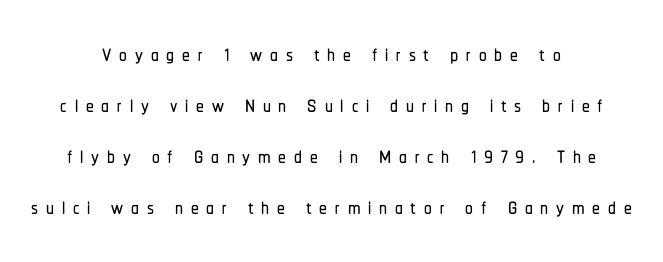
{"serif": "no", "italic": "no", "width": "condensed", "stroke_contrast": "low", "x_height": "medium", "monospaced": "no", "underline": "no", "align": "center", "line_spacing": "normal", "line_spacing_ratio": 1.64, "letter_spacing": "wide", "letter_spacing_em": 0.25, "glyph_px": 31}
